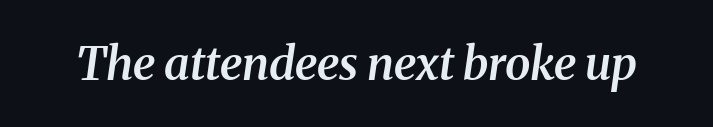
The image shows 46 px semibold serif type, italic (leaning right); set normal letter spacing, not underlined; medium stroke contrast and a medium x-height.
